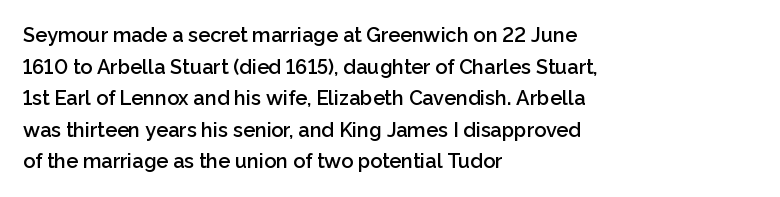
{"italic": "no", "bold": "semi", "underline": "no", "align": "left", "line_spacing": "normal", "line_spacing_ratio": 1.58, "letter_spacing": "normal", "letter_spacing_em": 0.0, "glyph_px": 20}
